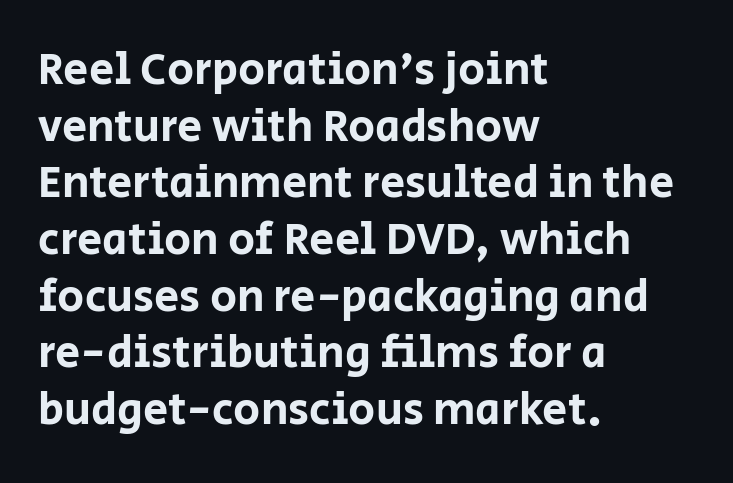
Reading down the column, the eye jumps a familiar distance to each next line. Think of a printed novel: that variable character pitch is what you see here. Inter-character spacing is left at the font's built-in metrics. Is the block centered? No — it sits flush against the left margin. The designer went with a sans here, leaving each stem footless.
